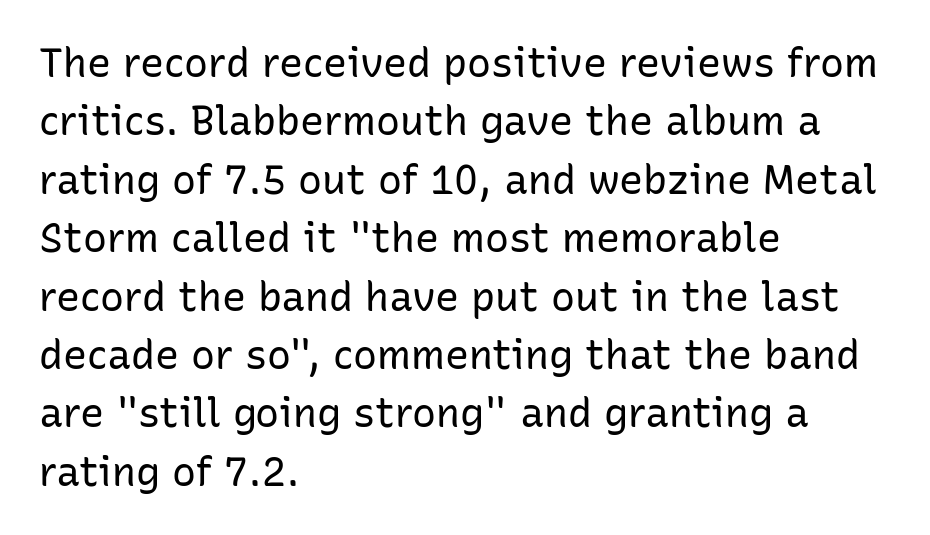
The image shows 40 px regular-weight sans-serif type, upright; set left-aligned, normal line spacing (1.46x), normal letter spacing, not underlined; low stroke contrast and a medium x-height.
